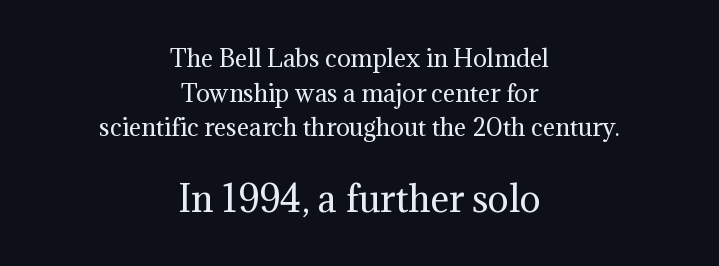
{"serif": "yes", "italic": "no", "bold": "no", "weight": "regular", "width": "normal", "stroke_contrast": "medium", "x_height": "medium", "monospaced": "no", "underline": "no", "align": "center", "line_spacing": "normal", "line_spacing_ratio": 1.51, "letter_spacing": "normal", "letter_spacing_em": 0.0, "larger_block": "second", "size_ratio": 1.52, "glyph_px": 35}
